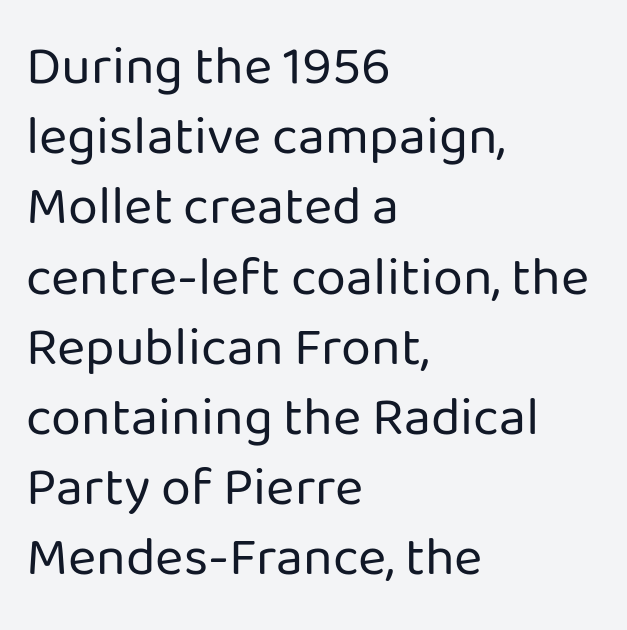
The face used here is rendered with its standard letterfit. In terms of posture, this sample is upright. Type without underlining. Heaviness? Minimal to ordinary, like unemphasized prose. Reading down the column, the eye jumps a familiar distance to each next line.
